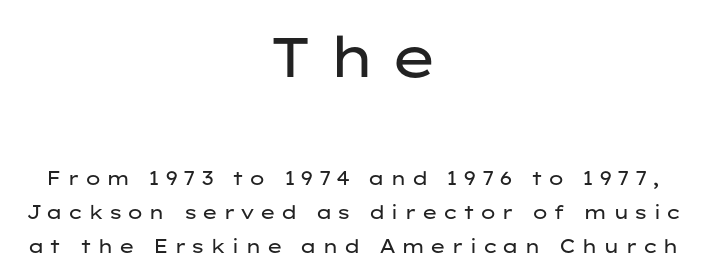
Q: Is the text bold? A: No.
Q: Is the text italic (slanted)? A: No, it is upright.
Q: Is the typeface a serif or a sans-serif typeface? A: Sans-serif.
Q: Is the text underlined? A: No.
Q: How is the paragraph aligned? A: Centered.
Q: Is the spacing between letters normal or unusually wide? A: Unusually wide.
Q: Which block of text is set in a larger size, the first (top) or the second (bottom)? A: The first (top) one.
Q: Width (condensed, normal, or wide)? A: Wide.
Q: Stroke contrast? A: Low.
Q: x-height? A: Medium.
Q: Monospaced? A: No.
